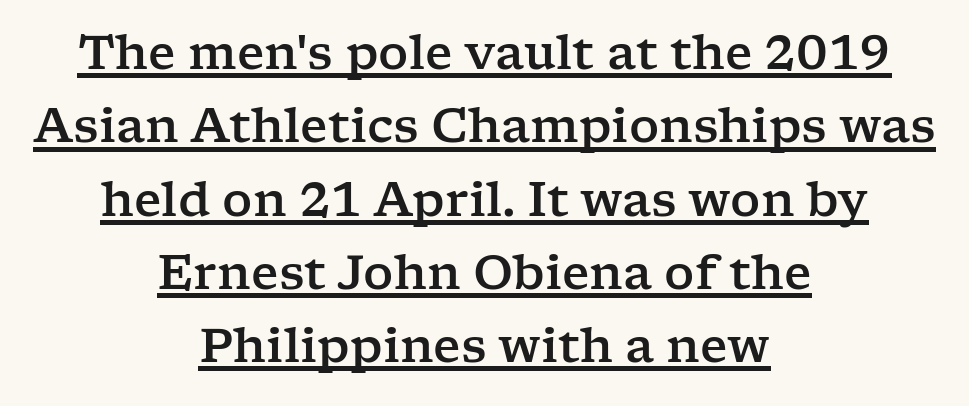
{"serif": "yes", "italic": "no", "width": "wide", "stroke_contrast": "low", "x_height": "medium", "monospaced": "no", "underline": "yes", "align": "center", "line_spacing": "normal", "line_spacing_ratio": 1.56, "letter_spacing": "normal", "letter_spacing_em": 0.0, "glyph_px": 47}
